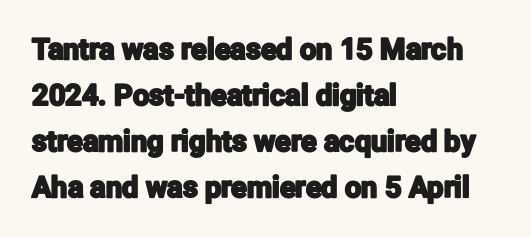
{"serif": "no", "italic": "no", "width": "condensed", "stroke_contrast": "low", "x_height": "medium", "monospaced": "no", "underline": "no", "align": "left", "line_spacing": "normal", "line_spacing_ratio": 1.59, "letter_spacing": "normal", "letter_spacing_em": 0.0, "glyph_px": 29}
